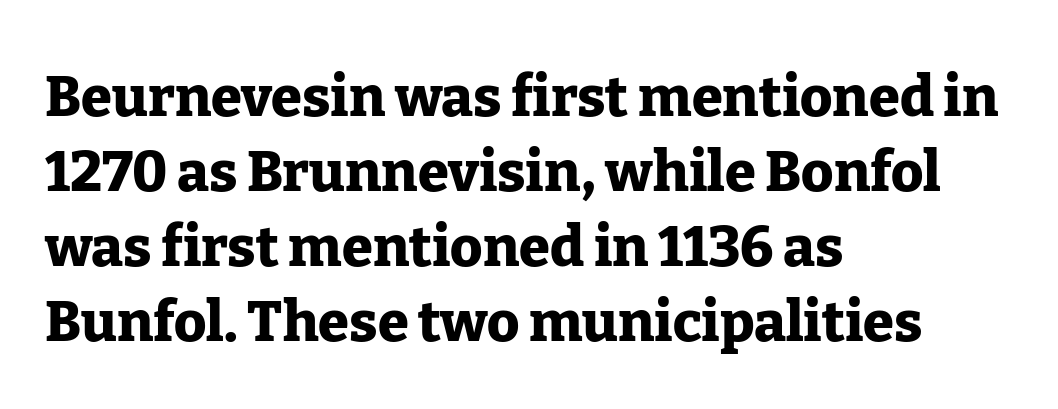
The image shows 56 px heavy serif type, upright; set left-aligned, normal line spacing (1.34x), normal letter spacing, not underlined; low stroke contrast and a medium x-height.
